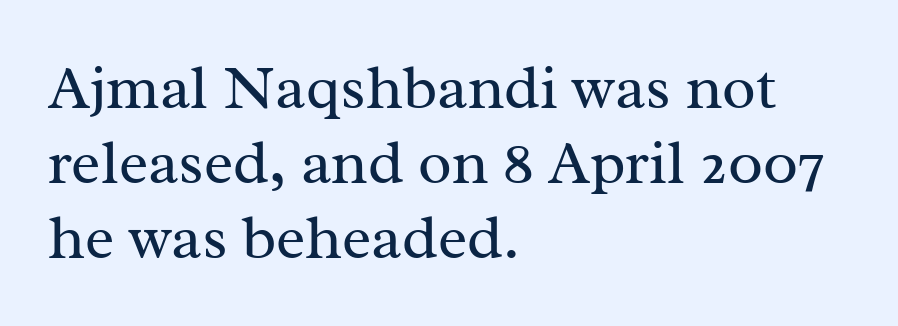
The image shows 62 px regular-weight serif type, upright; set left-aligned, line spacing 1.21x, normal letter spacing, not underlined; medium stroke contrast and a medium x-height.
